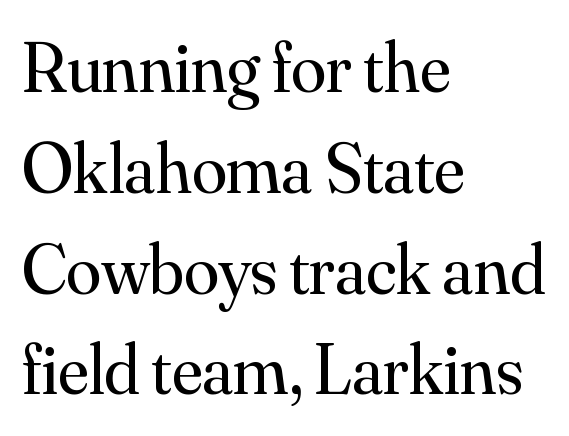
{"serif": "yes", "italic": "no", "bold": "no", "weight": "regular", "width": "normal", "stroke_contrast": "medium", "x_height": "small", "monospaced": "no", "underline": "no", "align": "left", "line_spacing": "normal", "line_spacing_ratio": 1.42, "letter_spacing": "normal", "letter_spacing_em": 0.0, "glyph_px": 71}
